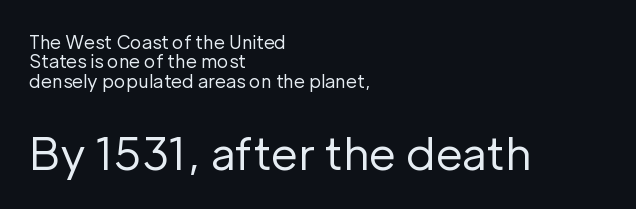
Q: Is the text bold? A: No.
Q: Is the text italic (slanted)? A: No, it is upright.
Q: Is the typeface a serif or a sans-serif typeface? A: Sans-serif.
Q: Is the text underlined? A: No.
Q: How is the paragraph aligned? A: Left-aligned.
Q: Is the spacing between letters normal or unusually wide? A: Normal.
Q: Is the spacing between lines tight, normal or loose? A: Tight.
Q: Which block of text is set in a larger size, the first (top) or the second (bottom)? A: The second (bottom) one.
Q: Width (condensed, normal, or wide)? A: Normal.
Q: Stroke contrast? A: Low.
Q: x-height? A: Medium.
Q: Monospaced? A: No.
